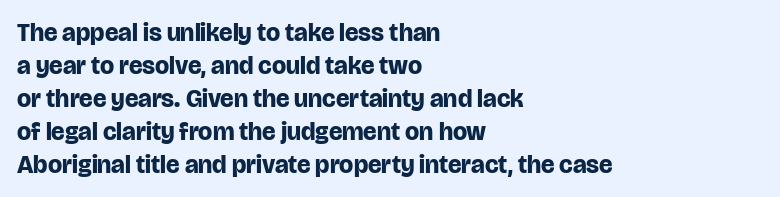
Q: Is the text bold? A: Yes.
Q: Is the text italic (slanted)? A: No, it is upright.
Q: Is the text underlined? A: No.
Q: How is the paragraph aligned? A: Left-aligned.
Q: Is the spacing between letters normal or unusually wide? A: Normal.
Q: Is the spacing between lines tight, normal or loose? A: Normal.
